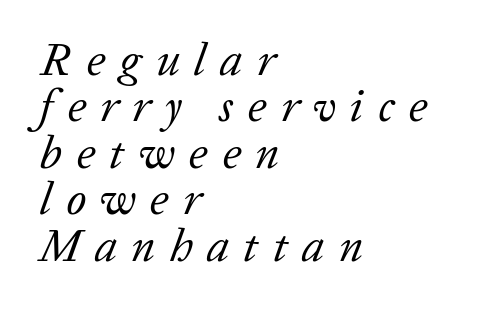
Does extra space separate the letters? Yes, quite a lot of it. The rendering uses a small line-height, squeezing the rows. A classic flush-left, rag-right setting is used for this passage. Descenders hang freely into open space. Tall strokes in this sample are angled rather than plumb. You could not count columns in this text — the font is proportionally spaced.
